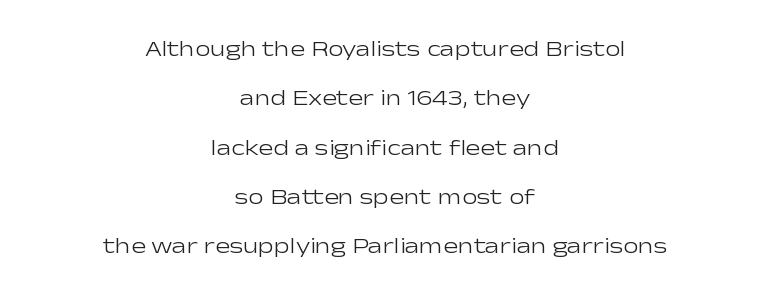
Any mark beneath the type? The region is blank. Is the block centered? Yes — each line is placed symmetrically about the middle. Characters follow at the spacing the type designer built in. Notice how the stems are strictly vertical — no italics here.
